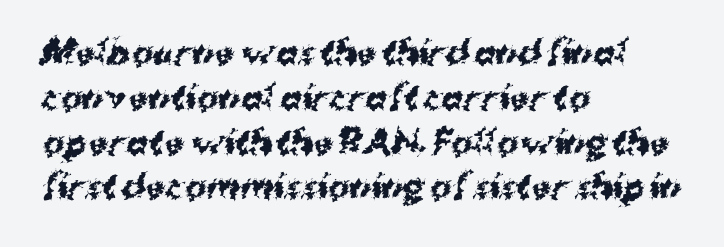
Characters follow at the spacing the type designer built in. Glance below the letters and you will spot only blank space. Horizontal alignment here is leftward, the default for most running prose. The glyphs in this specimen are sans serif. The vertical gap from one line to the next is medium. Does the weight exceed regular? Yes, all the way to bold.
